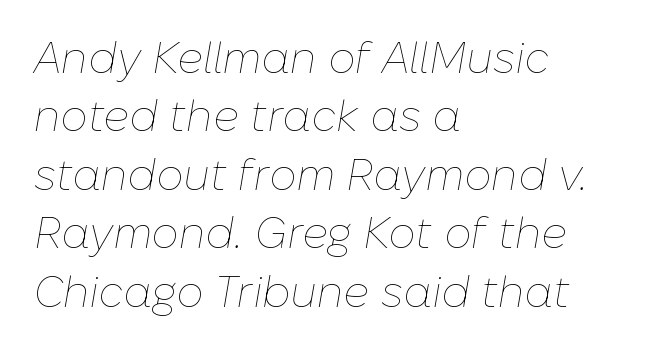
Q: Is the text bold? A: No.
Q: Is the text italic (slanted)? A: Yes, it leans right by about 10 degrees.
Q: Is the text underlined? A: No.
Q: How is the paragraph aligned? A: Left-aligned.
Q: Is the spacing between letters normal or unusually wide? A: Normal.
Q: Is the spacing between lines tight, normal or loose? A: Normal.
Q: Width (condensed, normal, or wide)? A: Normal.
Q: Stroke contrast? A: Low.
Q: x-height? A: Medium.
Q: Monospaced? A: No.
